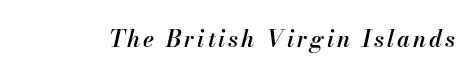
The image shows 23 px text type, italic (leaning right); set not underlined.
